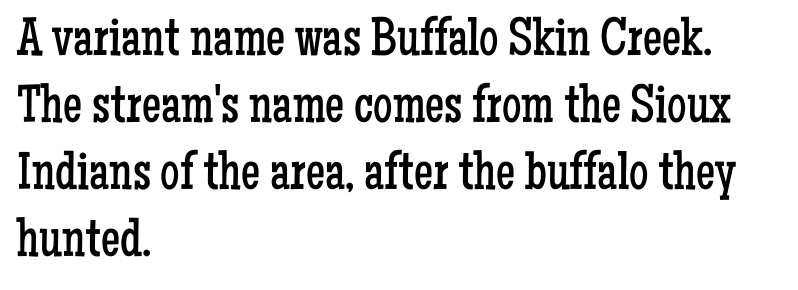
Q: Is the text bold? A: No.
Q: Is the text italic (slanted)? A: No, it is upright.
Q: Is the typeface a serif or a sans-serif typeface? A: Serif.
Q: Is the text underlined? A: No.
Q: How is the paragraph aligned? A: Left-aligned.
Q: Is the spacing between letters normal or unusually wide? A: Normal.
Q: Width (condensed, normal, or wide)? A: Condensed.
Q: Stroke contrast? A: Low.
Q: x-height? A: Medium.
Q: Monospaced? A: No.
